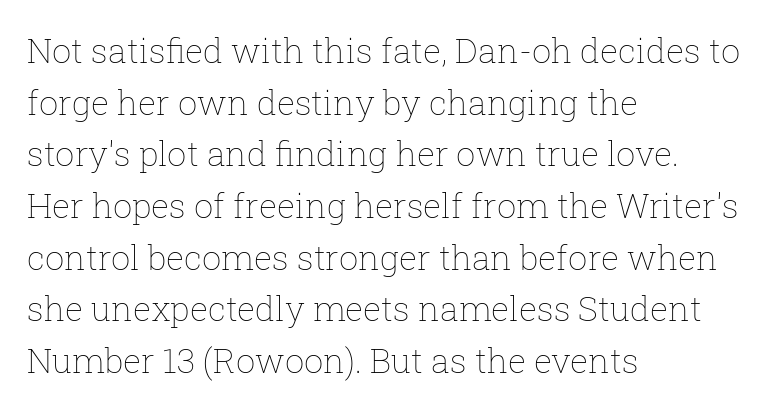
The paragraph shown leans on its left margin. How would I describe the line gaps? Plain and ordinary. Upright lettering throughout. Heft: none added — not bold. Proportional: the letters do not fall into vertical columns. The space directly below the letters is spotless.
